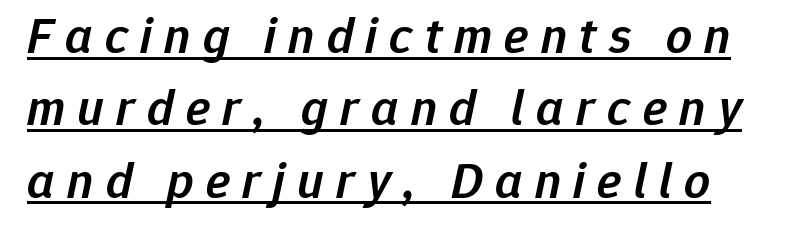
{"italic": "yes", "lean": "right", "slant_degrees": 12, "bold": "semi", "weight": "semibold", "width": "normal", "stroke_contrast": "low", "x_height": "medium", "monospaced": "no", "underline": "yes", "line_spacing": "normal", "line_spacing_ratio": 1.42, "letter_spacing": "wide", "letter_spacing_em": 0.24, "glyph_px": 51}
